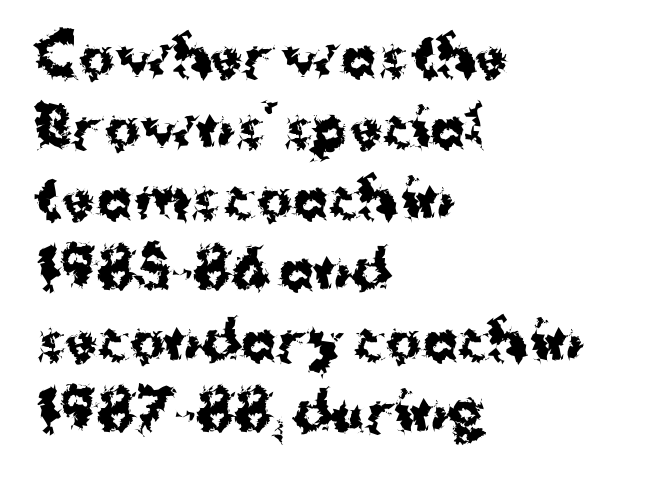
Each glyph is drawn with heavy, bold strokes. The line-height multiplier appears to be the usual default. Any mark beneath the type? The region is blank. These lines keep a tight, regular rhythm from letter to letter. If you drew a ruler down the left edge, every line would touch it. The type family on display is of the sans-serif kind.
